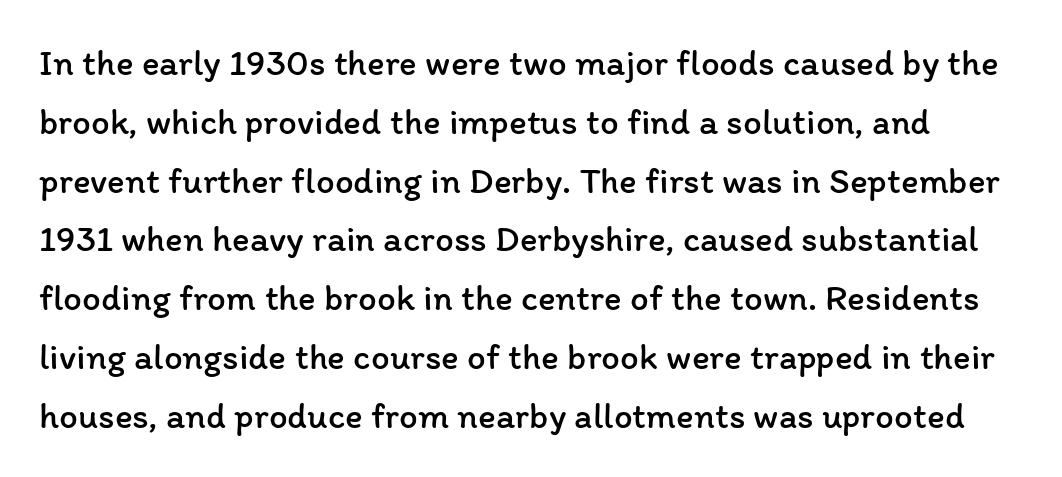
{"italic": "no", "bold": "no", "weight": "regular", "width": "normal", "stroke_contrast": "low", "x_height": "medium", "monospaced": "no", "underline": "no", "line_spacing": "normal", "line_spacing_ratio": 1.59, "letter_spacing": "normal", "letter_spacing_em": 0.0, "glyph_px": 37}
